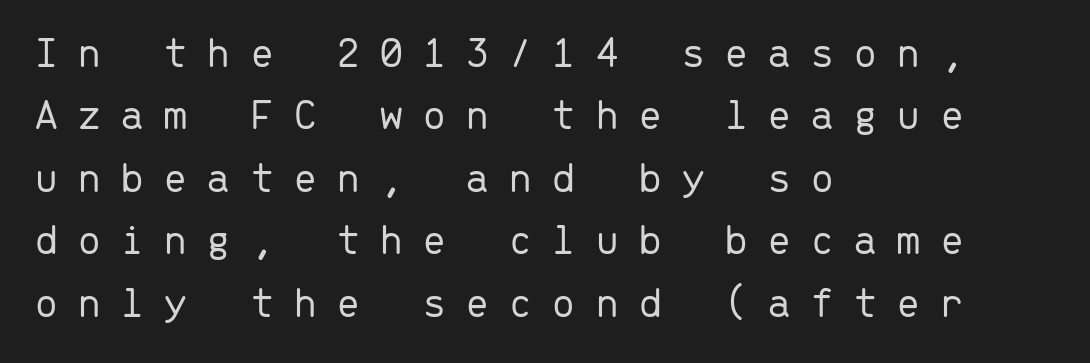
The image shows 44 px light sans-serif type, upright, monospaced; set left-aligned, normal line spacing (1.42x), unusually wide letter spacing (+0.42 em), not underlined; low stroke contrast and a medium x-height.
